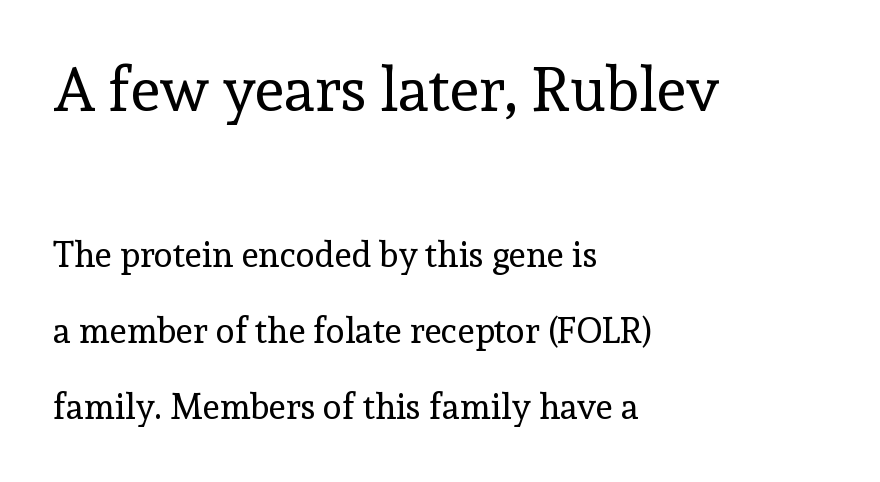
Q: Is the text bold? A: No.
Q: Is the text italic (slanted)? A: No, it is upright.
Q: Is the typeface a serif or a sans-serif typeface? A: Serif.
Q: Is the text underlined? A: No.
Q: How is the paragraph aligned? A: Left-aligned.
Q: Is the spacing between letters normal or unusually wide? A: Normal.
Q: Is the spacing between lines tight, normal or loose? A: Loose.
Q: Which block of text is set in a larger size, the first (top) or the second (bottom)? A: The first (top) one.
Q: Width (condensed, normal, or wide)? A: Normal.
Q: x-height? A: Medium.
Q: Monospaced? A: No.
